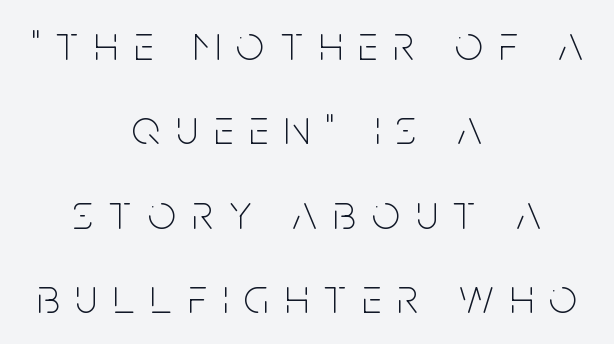
Unmarked baselines from the first word to the last. A typesetter would call this proportional, since set widths differ per character. These lines are composed in type without serifs. Glyph-to-glyph distance is far greater than everyday printed text. These glyphs show unthickened strokes, regular width or finer.
